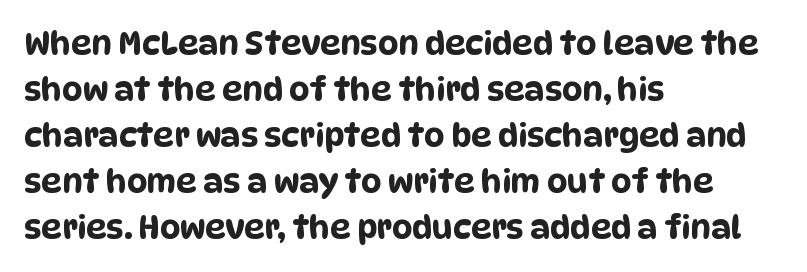
{"serif": "no", "width": "condensed", "stroke_contrast": "low", "x_height": "large", "monospaced": "no", "underline": "no", "align": "left", "line_spacing": "normal", "line_spacing_ratio": 1.44, "letter_spacing": "normal", "letter_spacing_em": 0.0, "glyph_px": 32}
